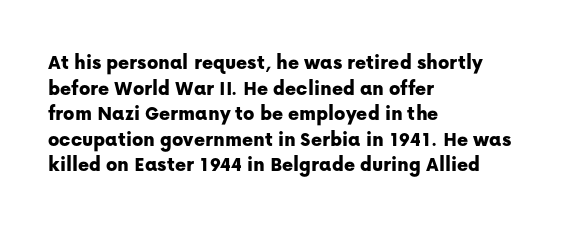
The image shows 21 px text type, upright; set left-aligned, line spacing 1.22x, normal letter spacing, not underlined.
